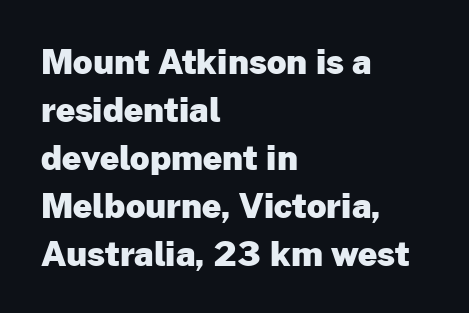
This rendering uses left alignment, leaving the right contour irregular. A full-strength bold gives these letters their thick strokes. The axis of the letterforms is exactly vertical. A typesetter would call this proportional, since set widths differ per character. Nothing sits at the stroke ends, so this counts as sans-serif.
